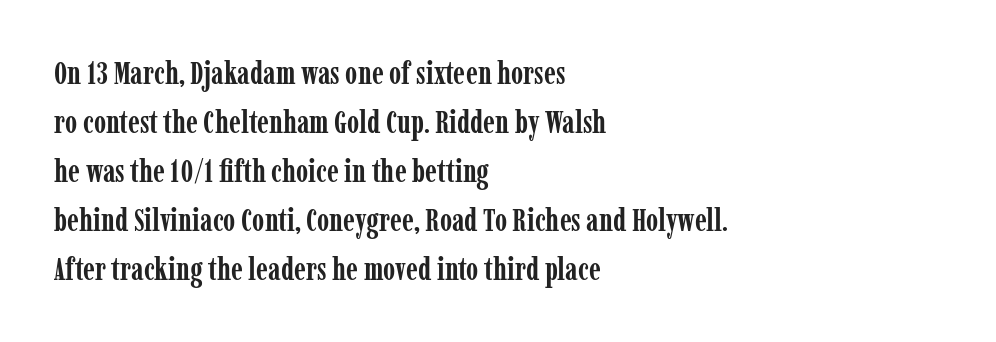
Q: Is the text bold? A: Yes.
Q: Is the text italic (slanted)? A: No, it is upright.
Q: Is the typeface a serif or a sans-serif typeface? A: Serif.
Q: Is the text underlined? A: No.
Q: How is the paragraph aligned? A: Left-aligned.
Q: Is the spacing between letters normal or unusually wide? A: Normal.
Q: Is the spacing between lines tight, normal or loose? A: Normal.
Q: Width (condensed, normal, or wide)? A: Condensed.
Q: Stroke contrast? A: Low.
Q: x-height? A: Medium.
Q: Monospaced? A: No.
